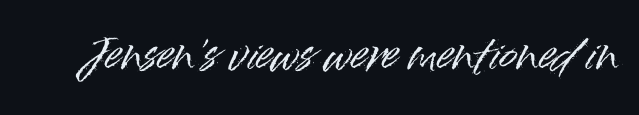
The image shows 43 px sans-serif type; set normal letter spacing, not underlined; high stroke contrast and a small x-height.
